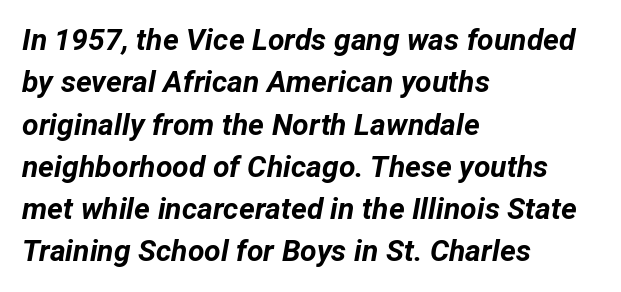
Strokes here are thick enough to call this a true bold. This sample is left-justified, so line endings fall wherever the words run out. The space beneath each line is pristine and unruled. Yep, that's italic — everything's leaning. You could not count columns in this text — the font is proportionally spaced.
